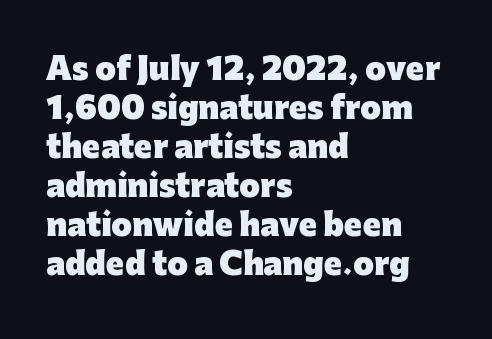
Tall strokes in this sample are plumb rather than angled. Only glyphs here, with clear space below each row. Looks like regular typesetting: each glyph gets only the width it needs. The face used here has the dense, thick strokes of a bold.
